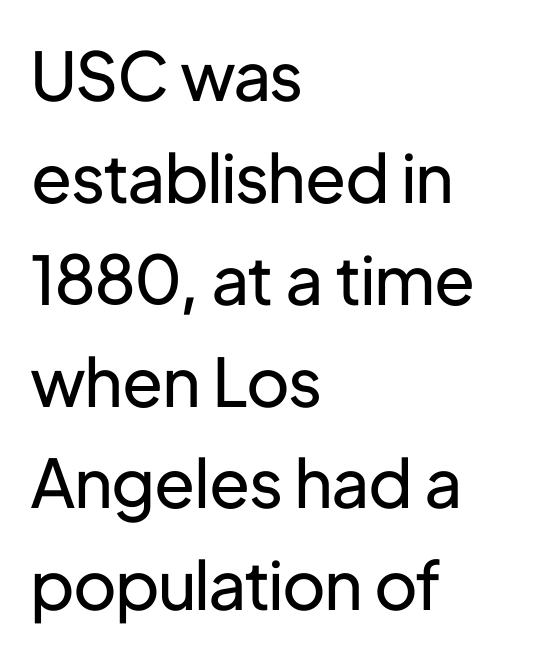
Is the stroke heavy? The answer is a plain regular-or-lighter. Bare-footed words on every line. Font category for this specimen: sans-serif. Left-aligned paragraph, ragged on the right. Spacing verdict: proportional, widths tailored to each character. Tracking value appears to be zero — textbook default spacing.
